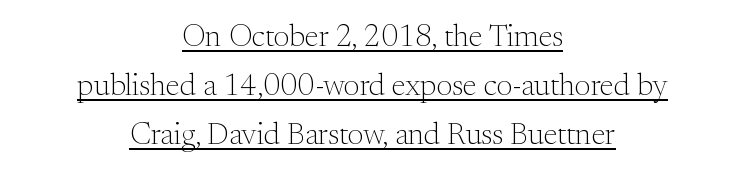
Underline: present. This sample has the flowing, uneven cadence of proportional lettering. The letters sit at their default tracking, neither squeezed nor spread. Compared with typical paragraphs, the rows here are spaced about the same. The face used here is seriffed, in the tradition of book romans.
